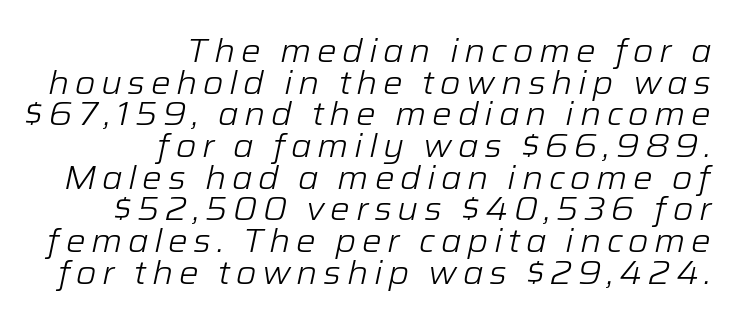
Does the leading feel generous? Not at all — it's pinched. Yep, that's italic — everything's leaning. No letter is thick-stroked: the sample isn't bold. The rendering uses natural spacing where letterforms have individual widths.
